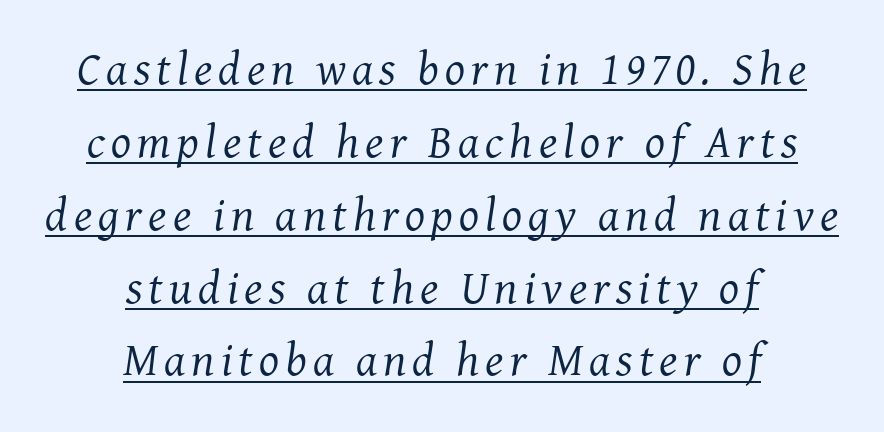
Spacing verdict: proportional, widths tailored to each character. Characters are canted at an angle relative to the baseline's perpendicular. Is the type heavy? It reads as light-to-regular instead. The rendering shows small feet on the letterforms — a serif design. Baseline-to-baseline distance is the conventional proportion of letter height.
